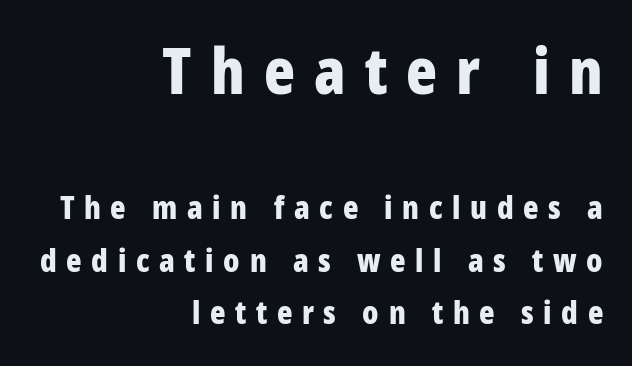
The image shows 64 px bold, condensed sans-serif type, upright; set right-aligned, normal line spacing (1.65x), unusually wide letter spacing (+0.3 em), not underlined; the first (top) block is 2.0x larger; low stroke contrast and a large x-height.
